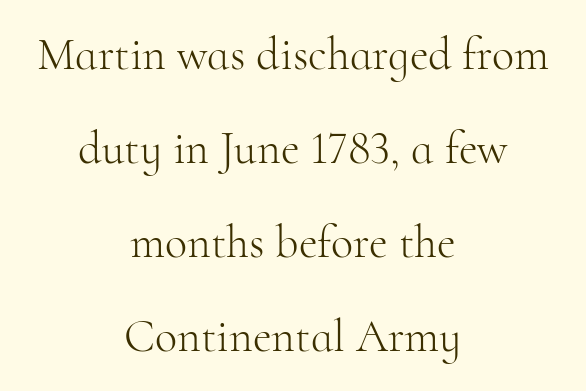
Q: Is the text bold? A: No.
Q: Is the text italic (slanted)? A: No, it is upright.
Q: Is the typeface a serif or a sans-serif typeface? A: Serif.
Q: Is the text underlined? A: No.
Q: How is the paragraph aligned? A: Centered.
Q: Is the spacing between letters normal or unusually wide? A: Normal.
Q: Is the spacing between lines tight, normal or loose? A: Loose.
Q: Width (condensed, normal, or wide)? A: Normal.
Q: Stroke contrast? A: High.
Q: x-height? A: Small.
Q: Monospaced? A: No.
